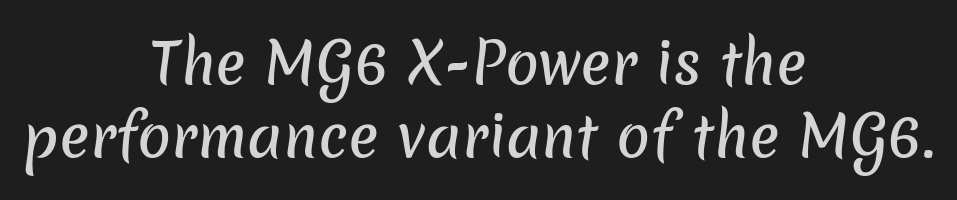
{"serif": "no", "width": "normal", "stroke_contrast": "low", "x_height": "medium", "monospaced": "no", "underline": "no", "align": "center", "line_spacing": "normal", "line_spacing_ratio": 1.31, "letter_spacing": "normal", "letter_spacing_em": 0.0, "glyph_px": 56}
